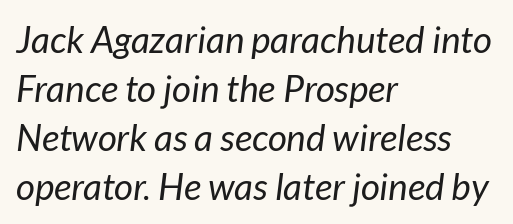
Here the glyphs are tracked normally, forming tight word shapes. Here the designer chose a conventional face with non-uniform glyph widths. The axis of the letterforms is tilted away from vertical. Underline: absent. Notice how descenders clear the ascenders below comfortably — that's standard leading.
